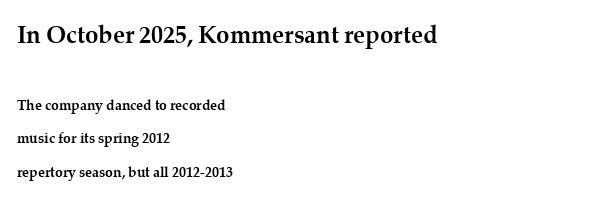
Default kerning and tracking; the words read as compact shapes. Of the two passages, the one on top uses the larger point size. Posture: upright roman. The area under the type is left untouched. Line starts are locked; line ends wander.
